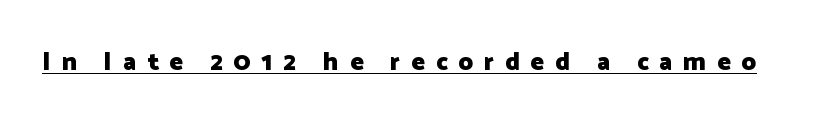
Q: Is the text bold? A: Yes.
Q: Is the text italic (slanted)? A: No, it is upright.
Q: Is the text underlined? A: Yes.
Q: Is the spacing between letters normal or unusually wide? A: Unusually wide.
